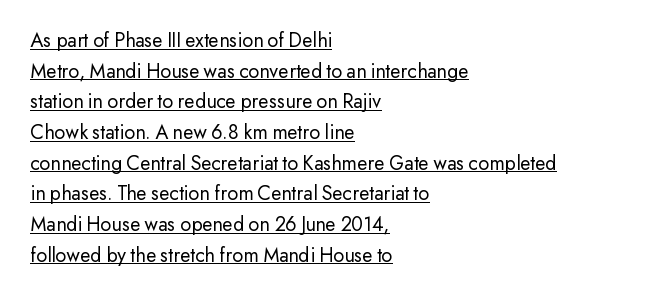
Nothing unusual about the tracking: characters are spaced as the font intends. A normal amount of white space separates one row of letters from the next. No heavy texture on the line: the type isn't bold. Is there any slant? The stems are plumb.
